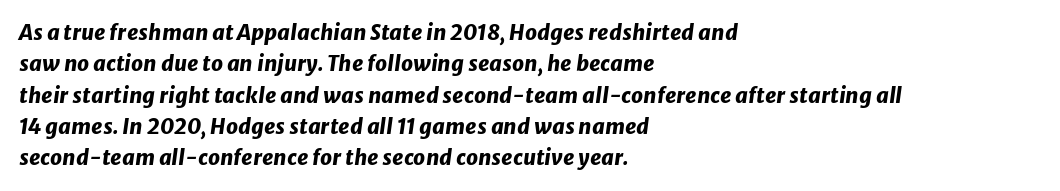
The image shows 21 px bold type, italic (leaning right); set left-aligned, normal line spacing (1.49x), normal letter spacing, not underlined.
